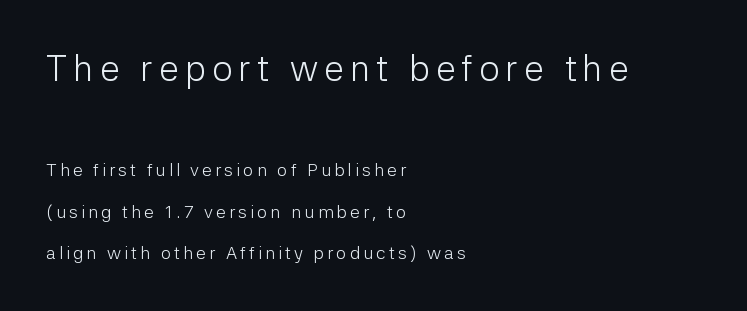
The image shows 36 px light sans-serif type, upright; set left-aligned, loose line spacing (2.31x), not underlined; the first (top) block is 2.0x larger; low stroke contrast and a medium x-height.
